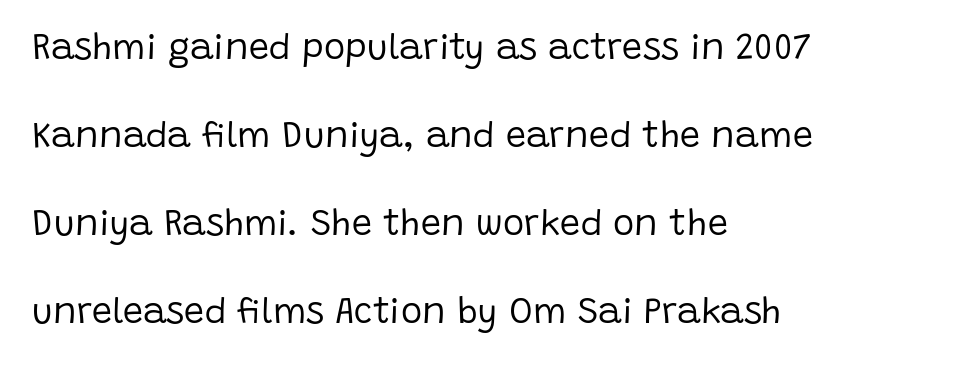
Q: Is the text bold? A: No.
Q: Is the text italic (slanted)? A: No, it is upright.
Q: Is the typeface a serif or a sans-serif typeface? A: Sans-serif.
Q: Is the text underlined? A: No.
Q: How is the paragraph aligned? A: Left-aligned.
Q: Is the spacing between letters normal or unusually wide? A: Normal.
Q: Is the spacing between lines tight, normal or loose? A: Loose.
Q: Width (condensed, normal, or wide)? A: Normal.
Q: Stroke contrast? A: Low.
Q: x-height? A: Large.
Q: Monospaced? A: No.
